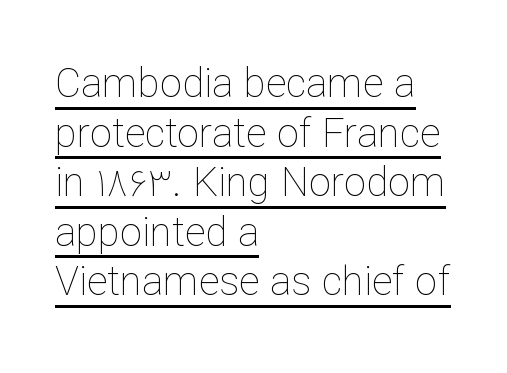
The letters stand straight up with perfectly vertical stems. Stems here are at most as thick as an everyday book face. These lines are rendered in a variable-pitch font. Descenders here cross a horizontal rule under the line.
